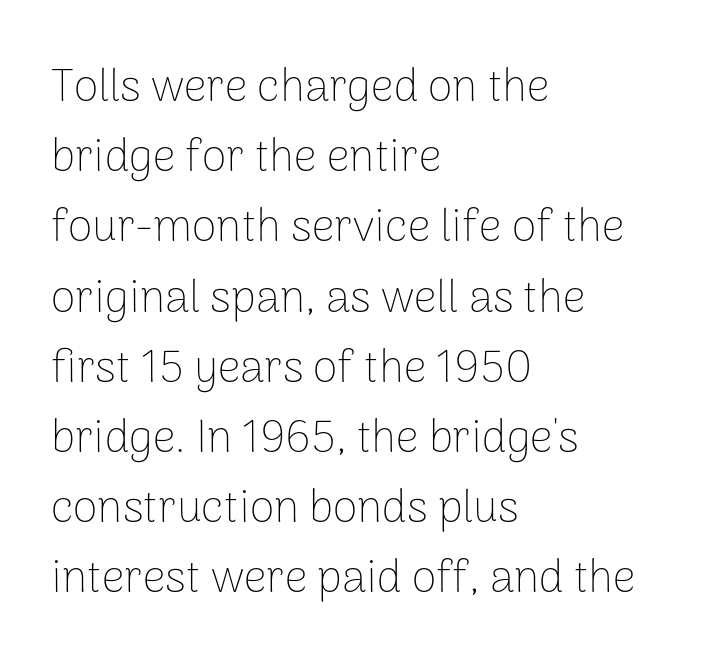
The font's upright variant was chosen for this text. Standard letterfit; no display-style spreading of the glyphs. Compared with a typical body face, this is equally light or lighter still. The face used here is proportionally spaced, like ordinary book or web type. Are there feet on the stems? There aren't — it's a sans.
